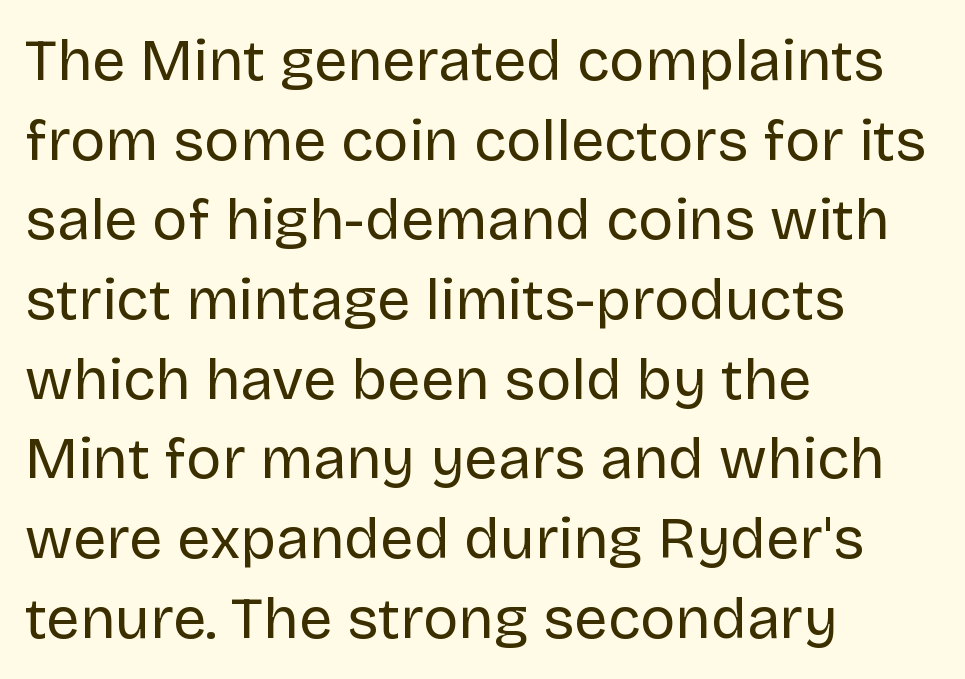
Q: Is the text bold? A: No.
Q: Is the text italic (slanted)? A: No, it is upright.
Q: Is the typeface a serif or a sans-serif typeface? A: Sans-serif.
Q: Is the text underlined? A: No.
Q: How is the paragraph aligned? A: Left-aligned.
Q: Is the spacing between letters normal or unusually wide? A: Normal.
Q: Is the spacing between lines tight, normal or loose? A: Normal.
Q: Width (condensed, normal, or wide)? A: Normal.
Q: Stroke contrast? A: Low.
Q: x-height? A: Large.
Q: Monospaced? A: No.
